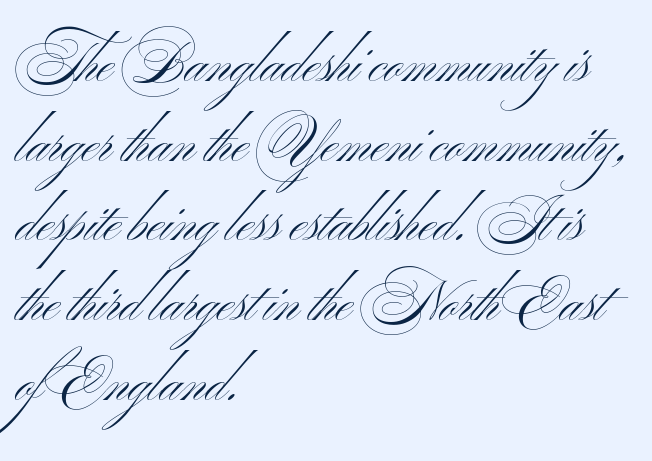
A typesetter would call this proportional, since set widths differ per character. Standard letterfit; no display-style spreading of the glyphs. Compared with a typical body face, this is equally light or lighter still. Notice how the passage keeps a crisp vertical edge on the left only.
